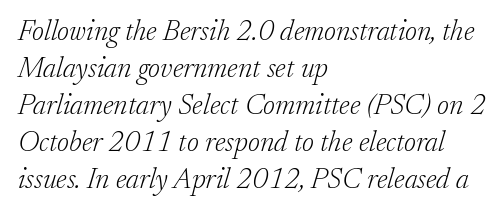
{"serif": "yes", "italic": "yes", "lean": "right", "slant_degrees": 17, "bold": "no", "weight": "light", "width": "normal", "stroke_contrast": "low", "x_height": "small", "monospaced": "no", "underline": "no", "align": "left", "line_spacing": "normal", "line_spacing_ratio": 1.28, "letter_spacing": "normal", "letter_spacing_em": 0.0, "glyph_px": 29}
